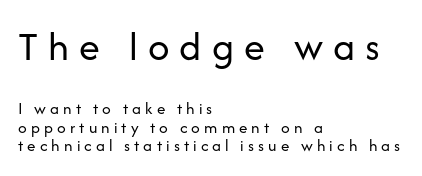
Q: Is the text bold? A: No.
Q: Is the text italic (slanted)? A: No, it is upright.
Q: Is the typeface a serif or a sans-serif typeface? A: Sans-serif.
Q: Is the text underlined? A: No.
Q: How is the paragraph aligned? A: Left-aligned.
Q: Is the spacing between letters normal or unusually wide? A: Unusually wide.
Q: Is the spacing between lines tight, normal or loose? A: Tight.
Q: Which block of text is set in a larger size, the first (top) or the second (bottom)? A: The first (top) one.
Q: Width (condensed, normal, or wide)? A: Normal.
Q: Stroke contrast? A: Low.
Q: x-height? A: Medium.
Q: Monospaced? A: No.
